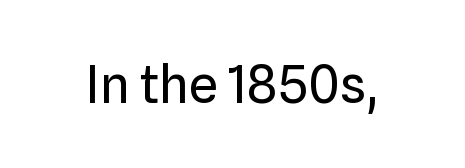
{"serif": "no", "italic": "no", "bold": "no", "weight": "regular", "width": "normal", "stroke_contrast": "low", "x_height": "medium", "monospaced": "no", "underline": "no", "letter_spacing": "normal", "letter_spacing_em": 0.0, "glyph_px": 52}
